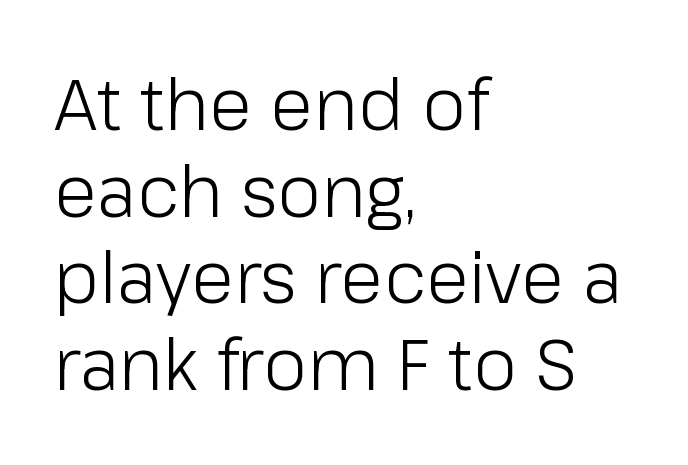
The image shows 71 px light sans-serif type, upright; set left-aligned, line spacing 1.22x, normal letter spacing, not underlined; low stroke contrast and a medium x-height.
